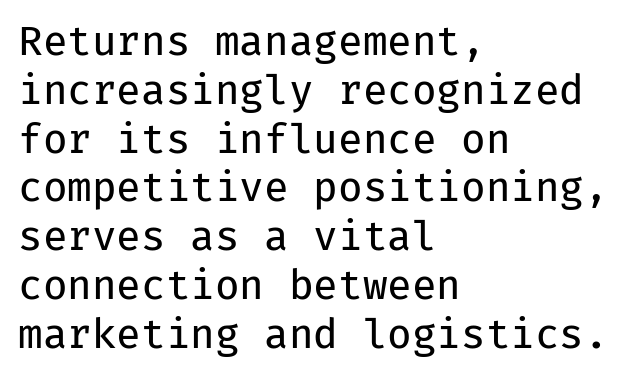
Examine the stroke ends and you'll find no serifs. Looks like terminal output: every glyph gets an equal slot. Which margin do the lines hug? The left one — the right edge is uneven. Students, note that the glyphs here touch the page at normal intervals. The gap between lines stays unmarked.
